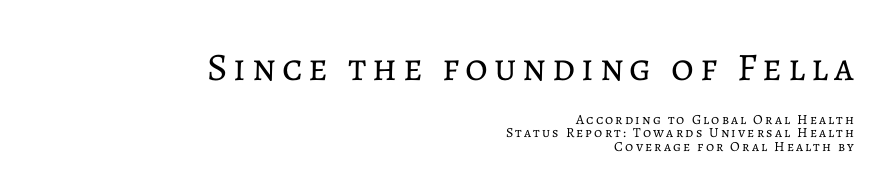
{"italic": "no", "bold": "no", "weight": "regular", "width": "normal", "stroke_contrast": "low", "x_height": "medium", "monospaced": "no", "underline": "no", "align": "right", "line_spacing": "tight", "line_spacing_ratio": 0.96, "larger_block": "first", "size_ratio": 2.79, "glyph_px": 39}
